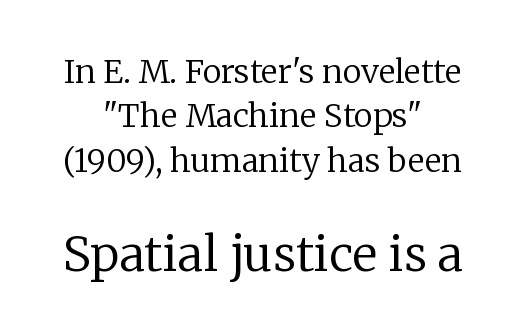
The image shows 48 px regular-weight serif type, upright; set centered, normal line spacing (1.39x), normal letter spacing, not underlined; the second (bottom) block is 1.5x larger; low stroke contrast and a medium x-height.
